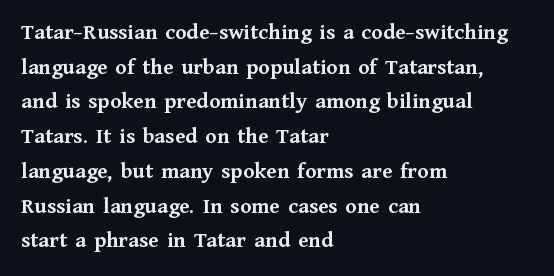
The image shows 23 px bold type, upright; set left-aligned, normal line spacing (1.51x), normal letter spacing, not underlined.
